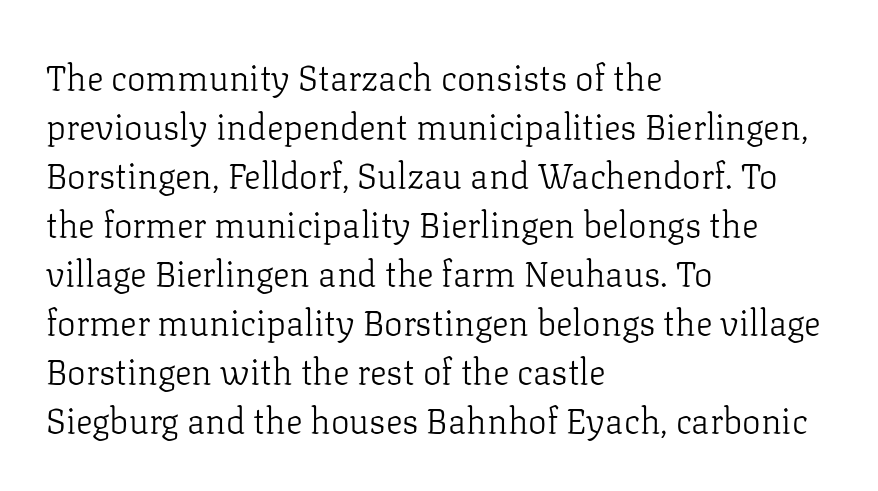
{"serif": "yes", "italic": "no", "bold": "no", "weight": "light", "width": "normal", "stroke_contrast": "low", "x_height": "medium", "monospaced": "no", "underline": "no", "align": "left", "line_spacing": "normal", "line_spacing_ratio": 1.4, "letter_spacing": "normal", "letter_spacing_em": 0.0, "glyph_px": 35}
